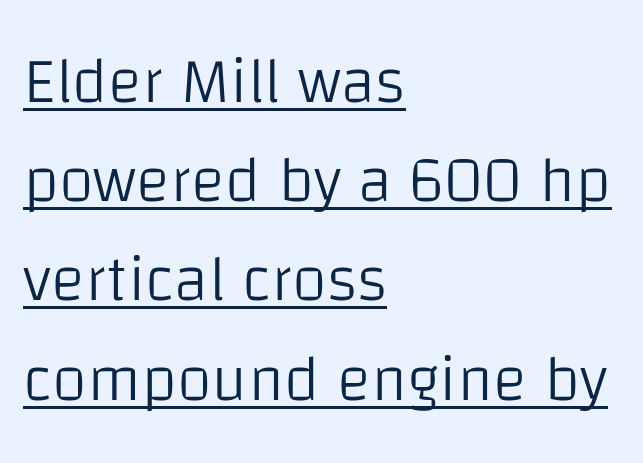
The image shows 64 px light sans-serif type, upright; set left-aligned, normal line spacing (1.55x), normal letter spacing, underlined; low stroke contrast and a large x-height.
